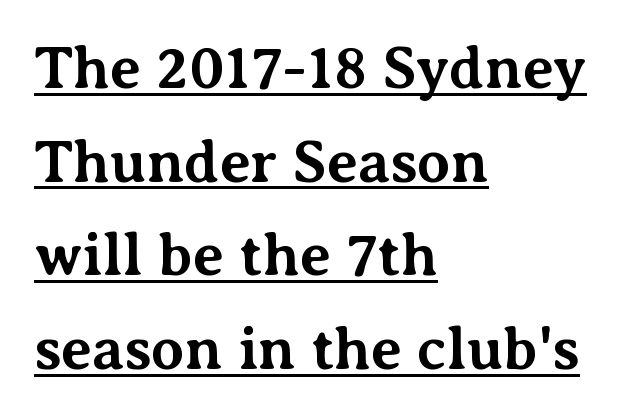
The image shows 60 px bold serif type, upright; set left-aligned, normal line spacing (1.56x), normal letter spacing, underlined; medium stroke contrast and a medium x-height.
